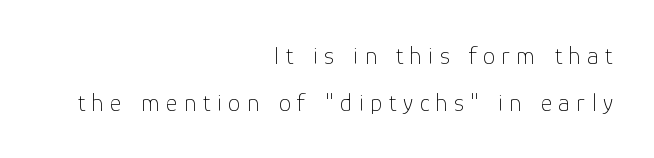
{"italic": "no", "bold": "no", "underline": "no", "align": "right", "line_spacing_ratio": 1.88, "letter_spacing": "wide", "letter_spacing_em": 0.26, "glyph_px": 25}
